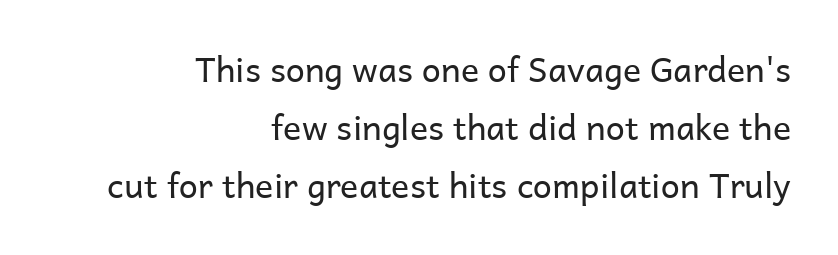
{"serif": "no", "italic": "no", "bold": "no", "weight": "regular", "width": "normal", "stroke_contrast": "low", "x_height": "medium", "monospaced": "no", "underline": "no", "align": "right", "line_spacing": "normal", "line_spacing_ratio": 1.7, "letter_spacing": "normal", "letter_spacing_em": 0.0, "glyph_px": 34}
